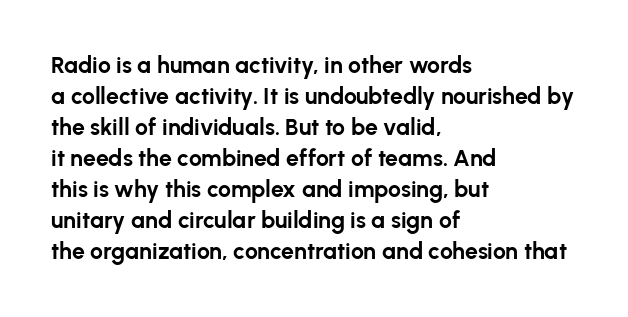
{"italic": "no", "bold": "yes", "underline": "no", "align": "left", "line_spacing": "normal", "line_spacing_ratio": 1.35, "letter_spacing": "normal", "letter_spacing_em": 0.0, "glyph_px": 23}
